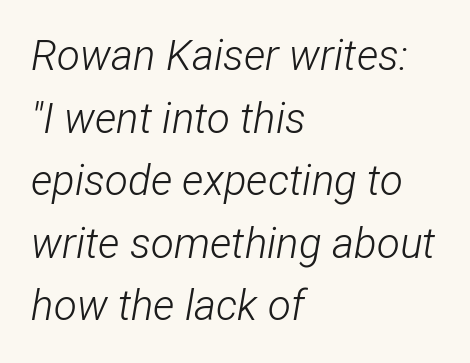
{"italic": "yes", "lean": "right", "slant_degrees": 12, "bold": "no", "weight": "light", "width": "condensed", "stroke_contrast": "low", "x_height": "medium", "monospaced": "no", "underline": "no", "align": "left", "line_spacing": "normal", "line_spacing_ratio": 1.49, "letter_spacing": "normal", "letter_spacing_em": 0.0, "glyph_px": 42}
